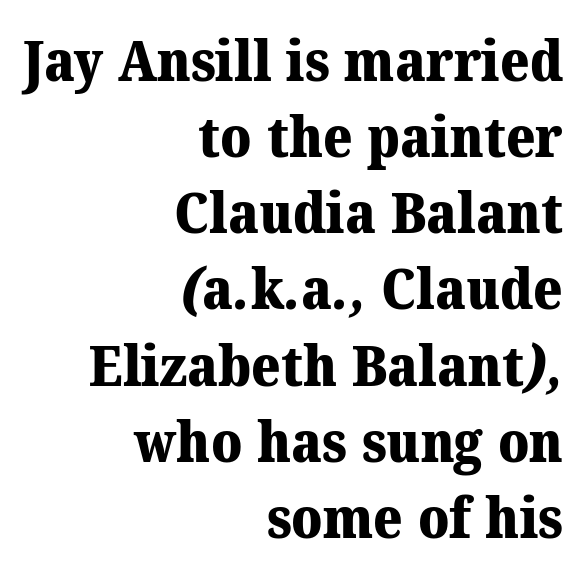
{"serif": "yes", "bold": "yes", "weight": "heavy", "width": "normal", "stroke_contrast": "medium", "x_height": "medium", "monospaced": "no", "underline": "no", "align": "right", "line_spacing": "normal", "line_spacing_ratio": 1.36, "letter_spacing": "normal", "letter_spacing_em": 0.0, "glyph_px": 56}
